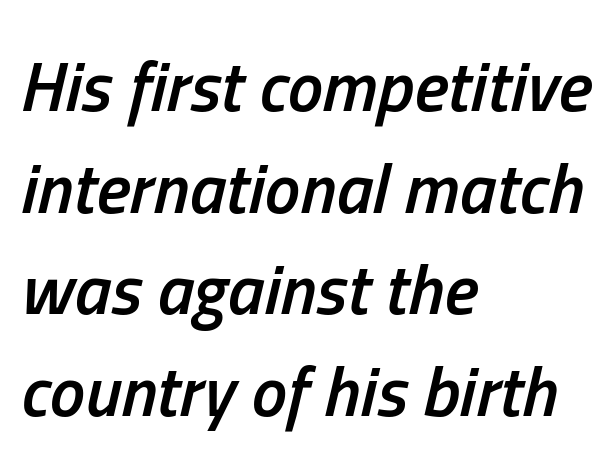
{"italic": "yes", "lean": "right", "slant_degrees": 13, "bold": "semi", "weight": "semibold", "width": "condensed", "stroke_contrast": "low", "x_height": "medium", "monospaced": "no", "underline": "no", "align": "left", "line_spacing": "normal", "line_spacing_ratio": 1.43, "letter_spacing": "normal", "letter_spacing_em": 0.0, "glyph_px": 71}
